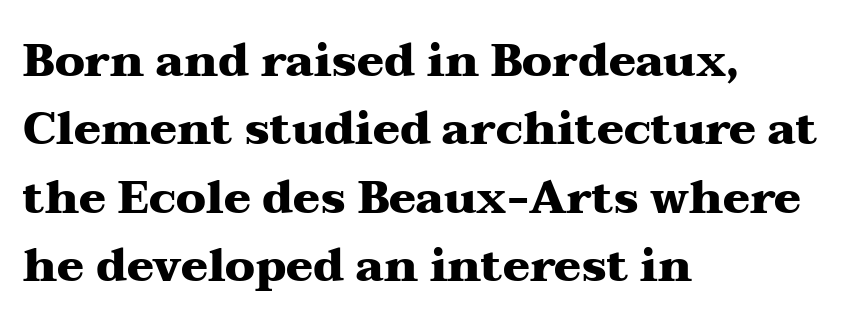
{"serif": "yes", "italic": "no", "bold": "yes", "weight": "heavy", "width": "wide", "stroke_contrast": "medium", "x_height": "medium", "monospaced": "no", "underline": "no", "align": "left", "line_spacing": "normal", "line_spacing_ratio": 1.52, "letter_spacing": "normal", "letter_spacing_em": 0.0, "glyph_px": 45}
